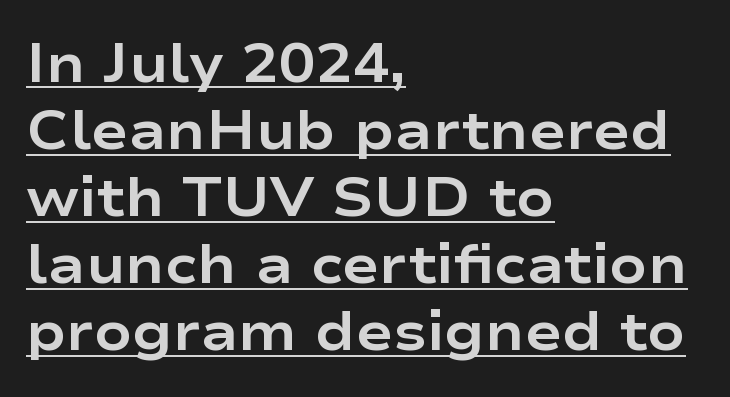
This sample carries an underscore along the baseline area. Strong, thick strokes mark this as bold type. Note the varied advance widths — an 'i' is clearly narrower than an 'm'. You can tell it's not italic because the verticals are truly vertical.
